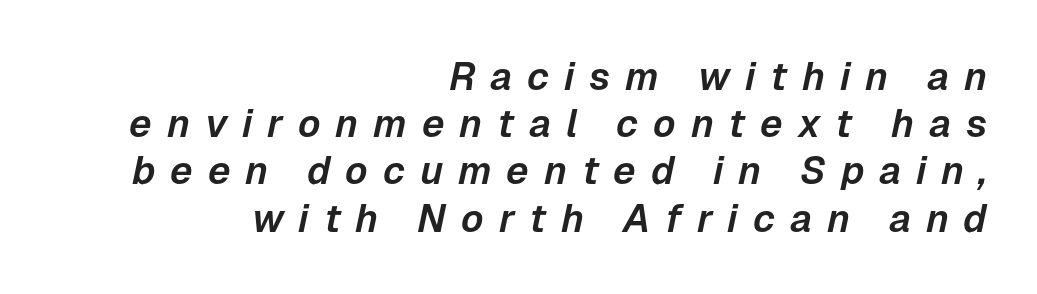
Compared with ordinary roman type, these characters are visibly tilted. Leftover space on each line is placed entirely before the opening word. Note the varied advance widths — an 'i' is clearly narrower than an 'm'. The passage shown has open, widely tracked lettering throughout. Check under the words: just untouched page.
